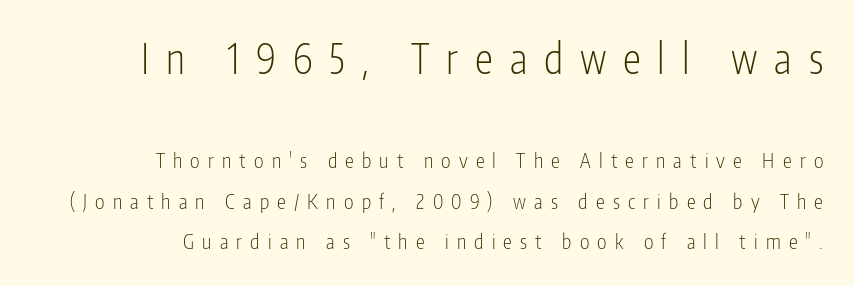
The designer dialed line spacing up above the default. A bare baseline throughout the passage. This sample uses a sans-serif face. Here the designer chose a conventional face with non-uniform glyph widths. Every character sits straight up, as roman type does. What stands out about the letter spacing? Its width — letters are far apart.
